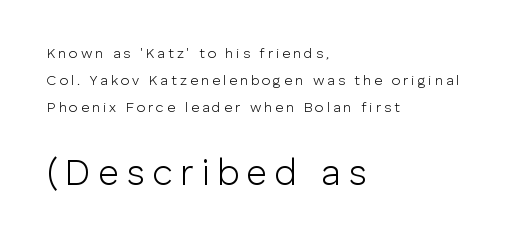
Q: Is the text bold? A: No.
Q: Is the text italic (slanted)? A: No, it is upright.
Q: Is the typeface a serif or a sans-serif typeface? A: Sans-serif.
Q: Is the text underlined? A: No.
Q: How is the paragraph aligned? A: Left-aligned.
Q: Is the spacing between letters normal or unusually wide? A: Unusually wide.
Q: Is the spacing between lines tight, normal or loose? A: Loose.
Q: Which block of text is set in a larger size, the first (top) or the second (bottom)? A: The second (bottom) one.
Q: Width (condensed, normal, or wide)? A: Normal.
Q: Stroke contrast? A: Low.
Q: x-height? A: Medium.
Q: Monospaced? A: No.
